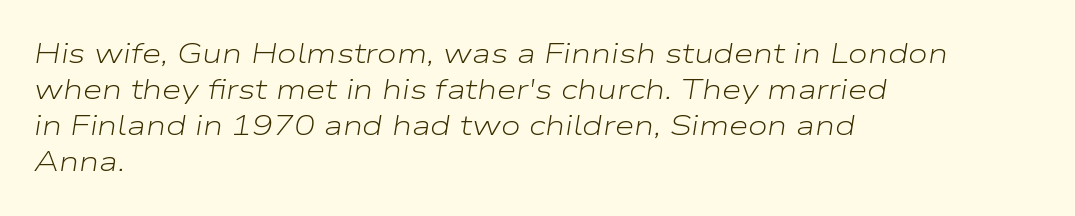
Q: Is the text bold? A: No.
Q: Is the text italic (slanted)? A: Yes, it leans right by about 9 degrees.
Q: Is the text underlined? A: No.
Q: How is the paragraph aligned? A: Left-aligned.
Q: Is the spacing between letters normal or unusually wide? A: Normal.
Q: Is the spacing between lines tight, normal or loose? A: Normal.
Q: Width (condensed, normal, or wide)? A: Wide.
Q: Stroke contrast? A: Low.
Q: x-height? A: Medium.
Q: Monospaced? A: No.
